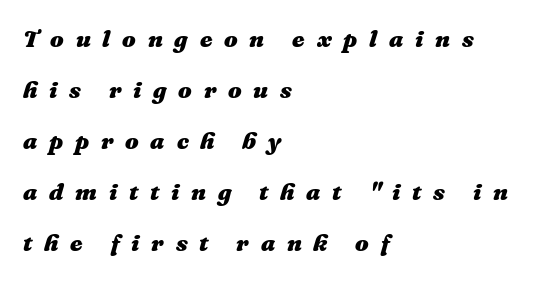
Q: Is the text bold? A: Yes.
Q: Is the text italic (slanted)? A: Yes, it leans right by about 16 degrees.
Q: Is the text underlined? A: No.
Q: How is the paragraph aligned? A: Left-aligned.
Q: Is the spacing between letters normal or unusually wide? A: Unusually wide.
Q: Is the spacing between lines tight, normal or loose? A: Loose.
